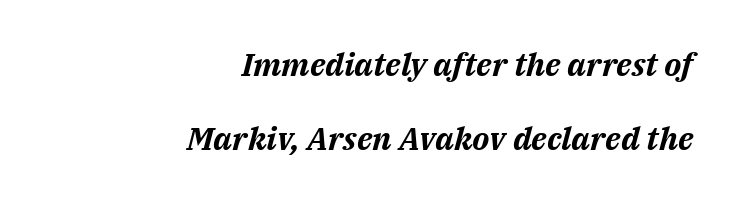
Q: Is the text bold? A: Yes.
Q: Is the text italic (slanted)? A: Yes, it leans right by about 14 degrees.
Q: Is the text underlined? A: No.
Q: How is the paragraph aligned? A: Right-aligned.
Q: Is the spacing between letters normal or unusually wide? A: Normal.
Q: Is the spacing between lines tight, normal or loose? A: Loose.
Q: Width (condensed, normal, or wide)? A: Normal.
Q: Stroke contrast? A: Medium.
Q: x-height? A: Medium.
Q: Monospaced? A: No.
